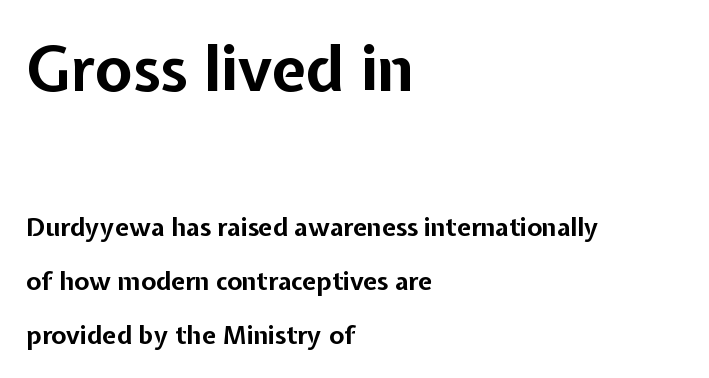
The image shows 62 px bold sans-serif type, upright; set left-aligned, loose line spacing (2.16x), normal letter spacing, not underlined; the first (top) block is 2.48x larger; low stroke contrast and a medium x-height.
